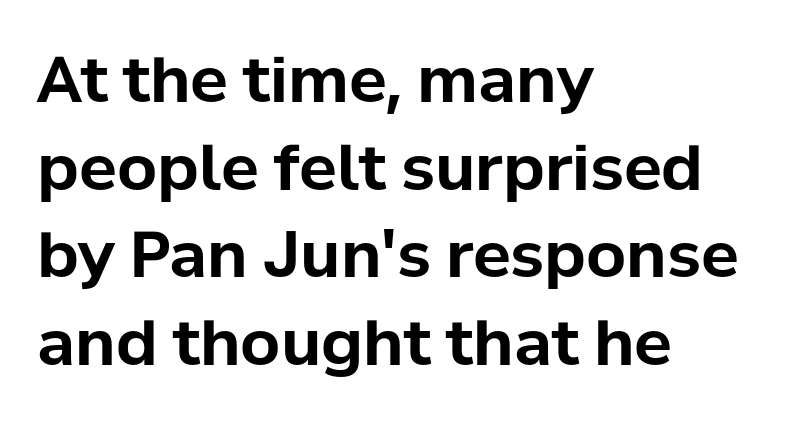
Q: Is the text bold? A: Yes.
Q: Is the text italic (slanted)? A: No, it is upright.
Q: Is the typeface a serif or a sans-serif typeface? A: Sans-serif.
Q: Is the text underlined? A: No.
Q: How is the paragraph aligned? A: Left-aligned.
Q: Is the spacing between letters normal or unusually wide? A: Normal.
Q: Is the spacing between lines tight, normal or loose? A: Normal.
Q: Width (condensed, normal, or wide)? A: Normal.
Q: Stroke contrast? A: Low.
Q: x-height? A: Medium.
Q: Monospaced? A: No.
